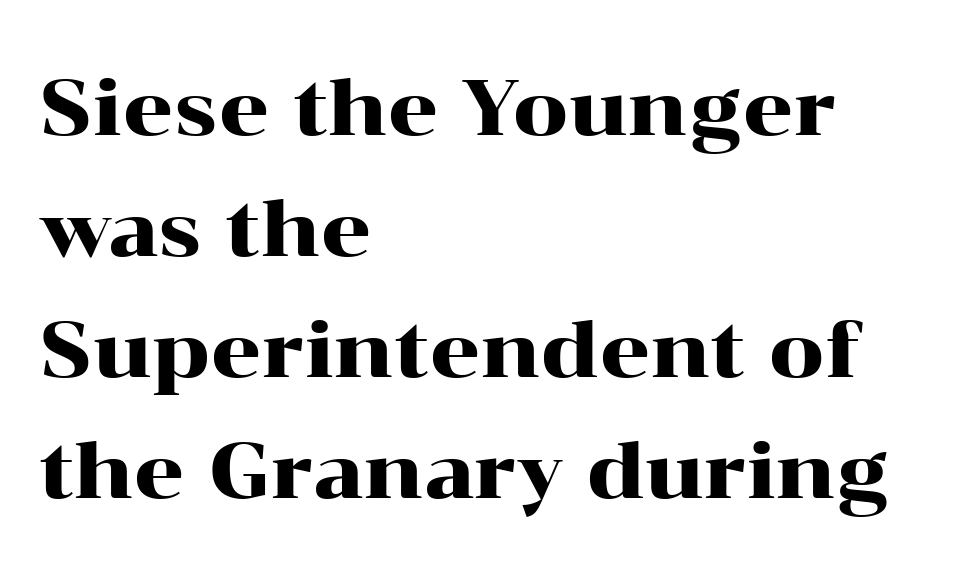
The image shows 79 px wide serif type, upright; set left-aligned, normal line spacing (1.53x), normal letter spacing, not underlined; high stroke contrast and a medium x-height.
